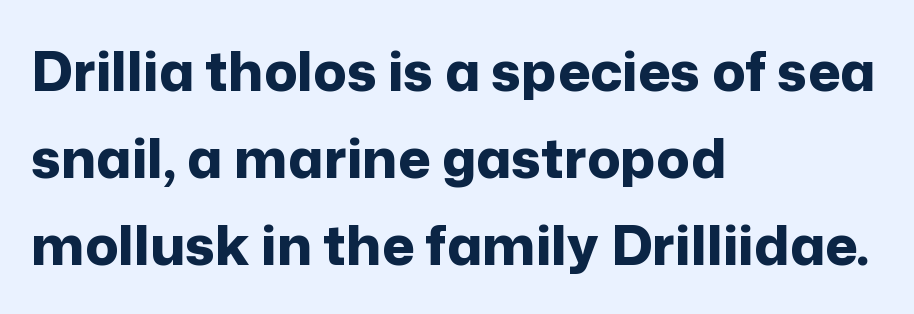
Does the type have serifs? No, each stem ends abruptly. The passage shown is emphatically bold. Each line starts at the same left margin while the right side varies. The space directly below the letters is spotless. The face used here is rendered with its standard letterfit.
